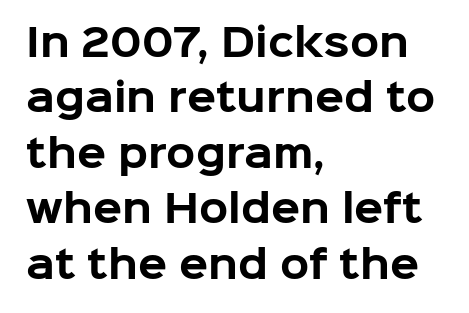
{"serif": "no", "italic": "no", "bold": "yes", "weight": "bold", "width": "normal", "stroke_contrast": "low", "x_height": "medium", "monospaced": "no", "underline": "no", "align": "left", "line_spacing": "normal", "line_spacing_ratio": 1.46, "letter_spacing": "normal", "letter_spacing_em": 0.0, "glyph_px": 38}
